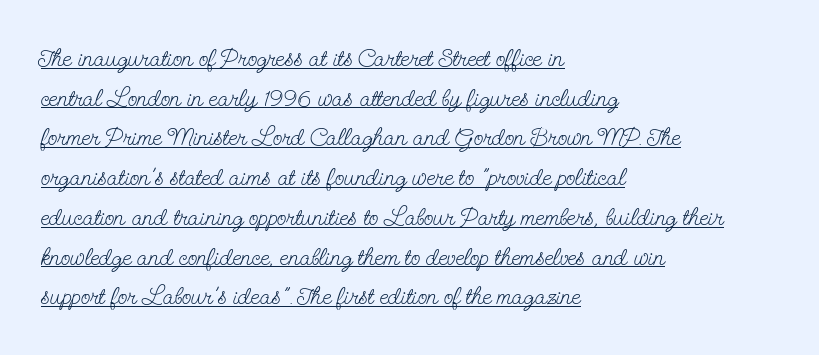
Q: Is the text bold? A: No.
Q: Is the text italic (slanted)? A: Yes.
Q: Is the text underlined? A: Yes.
Q: How is the paragraph aligned? A: Left-aligned.
Q: Is the spacing between letters normal or unusually wide? A: Normal.
Q: Is the spacing between lines tight, normal or loose? A: Normal.
